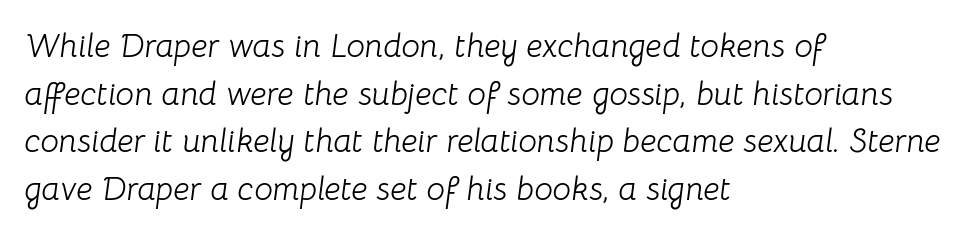
This sample is left-justified, so line endings fall wherever the words run out. Counters stay open thanks to moderate or lighter strokes. Looking at the ascenders, they clearly lean. Rule under the text: the space is simply empty. The face used here is proportionally spaced, like ordinary book or web type. Summary of vertical rhythm: regular, with standard interline spacing.
